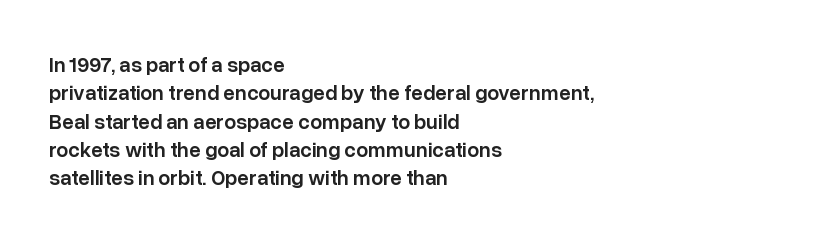
The lines are quadded left. Quick note: not italic, upright. Heft: intermediate — a semibold. Letter spacing: default. Each row of text sits above clean, open space.
